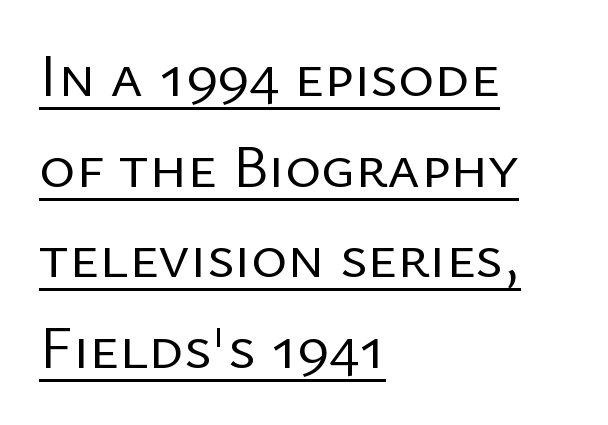
Q: Is the text bold? A: No.
Q: Is the text italic (slanted)? A: No, it is upright.
Q: Is the typeface a serif or a sans-serif typeface? A: Sans-serif.
Q: Is the text underlined? A: Yes.
Q: How is the paragraph aligned? A: Left-aligned.
Q: Is the spacing between letters normal or unusually wide? A: Normal.
Q: Is the spacing between lines tight, normal or loose? A: Normal.
Q: Width (condensed, normal, or wide)? A: Normal.
Q: Stroke contrast? A: Low.
Q: x-height? A: Medium.
Q: Monospaced? A: No.
